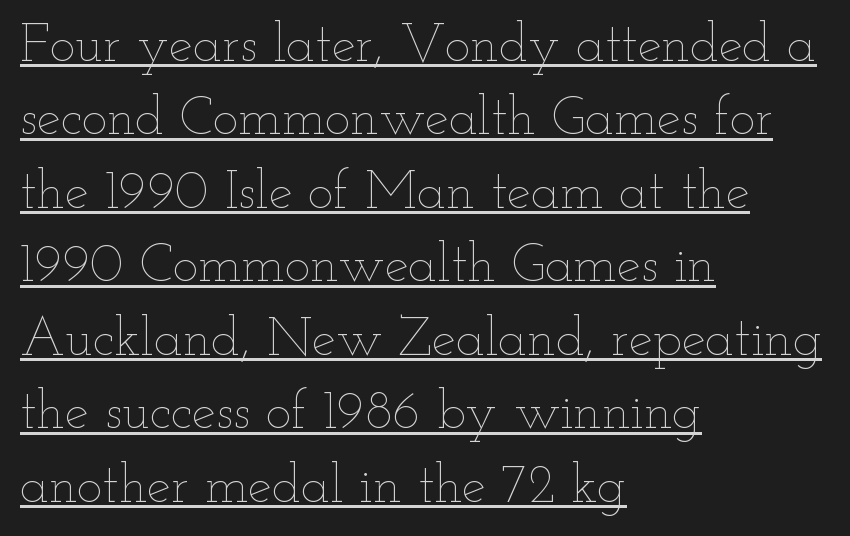
Think of a printed novel: that variable character pitch is what you see here. The paragraph shown leans on its left margin. This sample uses plain, unmodified letter spacing. Notice how a bar underscores the lettering throughout.
